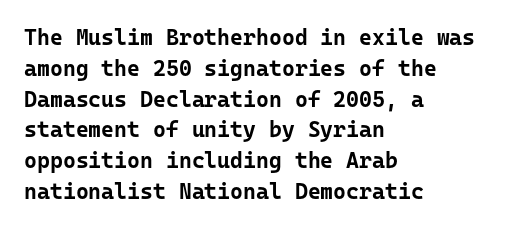
The image shows 22 px bold type, upright; set left-aligned, normal line spacing (1.4x), normal letter spacing, not underlined.
